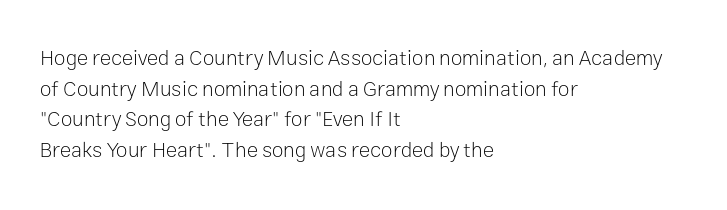
{"italic": "no", "bold": "no", "underline": "no", "align": "left", "line_spacing": "normal", "line_spacing_ratio": 1.46, "letter_spacing": "normal", "letter_spacing_em": 0.0, "glyph_px": 21}
